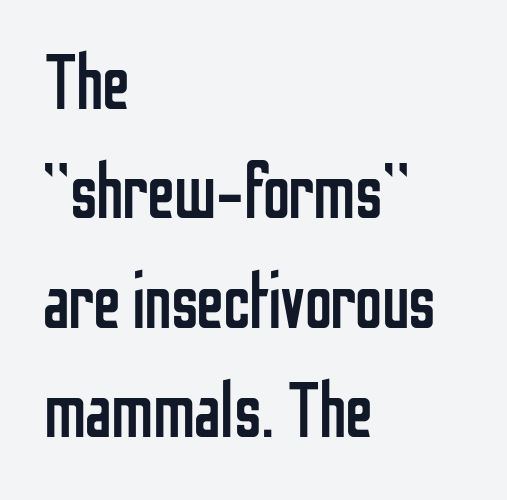
{"serif": "no", "italic": "no", "bold": "no", "weight": "regular", "width": "condensed", "stroke_contrast": "low", "x_height": "medium", "monospaced": "no", "underline": "no", "align": "left", "line_spacing": "normal", "line_spacing_ratio": 1.42, "letter_spacing": "normal", "letter_spacing_em": 0.0, "glyph_px": 77}
